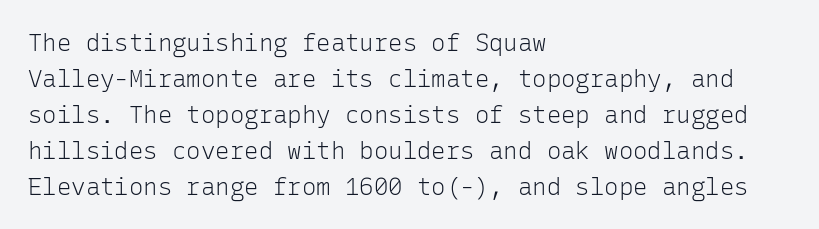
{"italic": "no", "bold": "no", "underline": "no", "align": "left", "line_spacing": "normal", "line_spacing_ratio": 1.5, "letter_spacing": "normal", "letter_spacing_em": 0.0, "glyph_px": 24}
